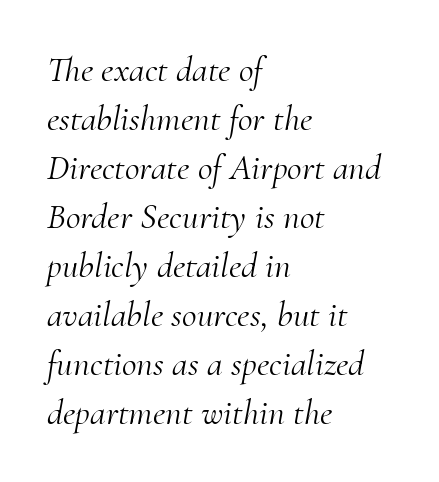
{"serif": "yes", "italic": "yes", "lean": "right", "slant_degrees": 10, "bold": "no", "weight": "light", "width": "normal", "stroke_contrast": "medium", "x_height": "small", "monospaced": "no", "underline": "no", "align": "left", "line_spacing": "normal", "line_spacing_ratio": 1.36, "letter_spacing": "normal", "letter_spacing_em": 0.0, "glyph_px": 36}
